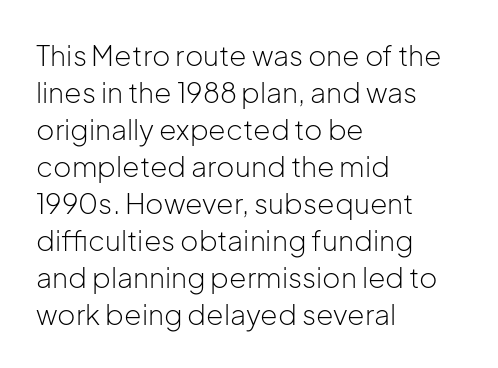
{"serif": "no", "italic": "no", "bold": "no", "weight": "light", "width": "normal", "stroke_contrast": "low", "x_height": "medium", "monospaced": "no", "underline": "no", "align": "left", "line_spacing": "normal", "line_spacing_ratio": 1.32, "letter_spacing": "normal", "letter_spacing_em": 0.0, "glyph_px": 28}
